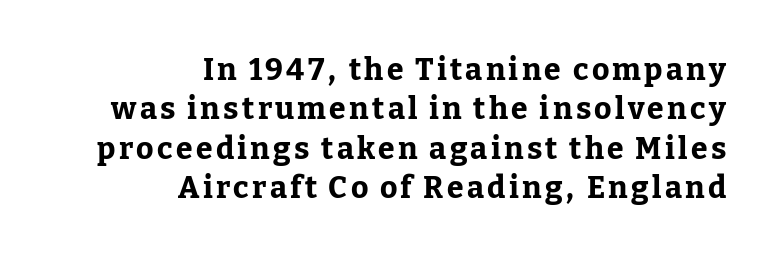
The image shows 30 px bold serif type, upright; set right-aligned, normal line spacing (1.31x), not underlined; low stroke contrast and a medium x-height.
